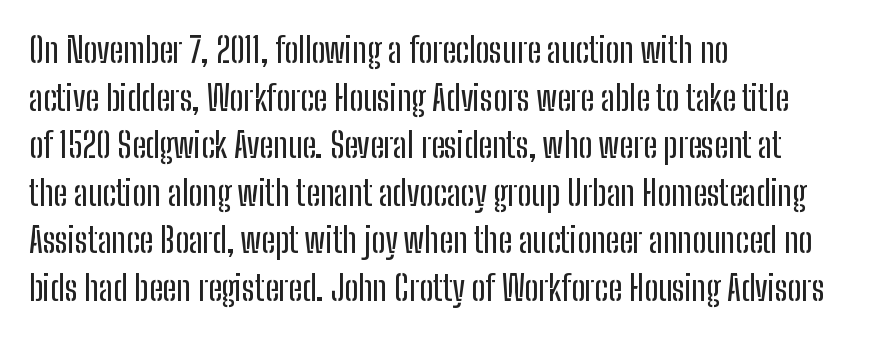
Q: Is the text italic (slanted)? A: No, it is upright.
Q: Is the typeface a serif or a sans-serif typeface? A: Sans-serif.
Q: Is the text underlined? A: No.
Q: How is the paragraph aligned? A: Left-aligned.
Q: Is the spacing between letters normal or unusually wide? A: Normal.
Q: Is the spacing between lines tight, normal or loose? A: Normal.
Q: Width (condensed, normal, or wide)? A: Condensed.
Q: Stroke contrast? A: Low.
Q: x-height? A: Medium.
Q: Monospaced? A: No.
